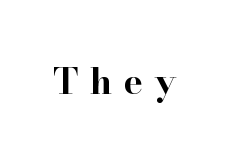
The image shows 36 px bold, wide serif type, upright; set unusually wide letter spacing (+0.33 em), not underlined; high stroke contrast and a small x-height.
